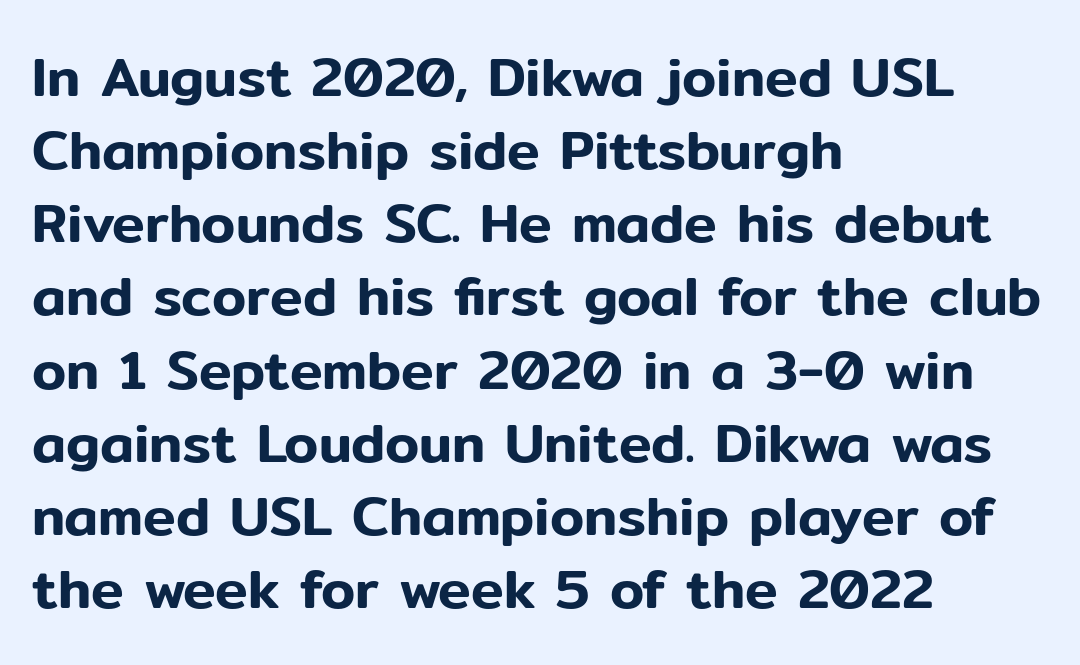
The image shows 55 px sans-serif type, upright; set left-aligned, normal line spacing (1.33x), normal letter spacing, not underlined; low stroke contrast and a medium x-height.
